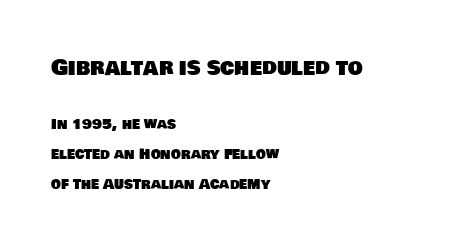
{"underline": "no", "align": "left", "line_spacing": "loose", "line_spacing_ratio": 2.15, "letter_spacing": "normal", "letter_spacing_em": 0.0, "larger_block": "first", "size_ratio": 1.5, "glyph_px": 21}
